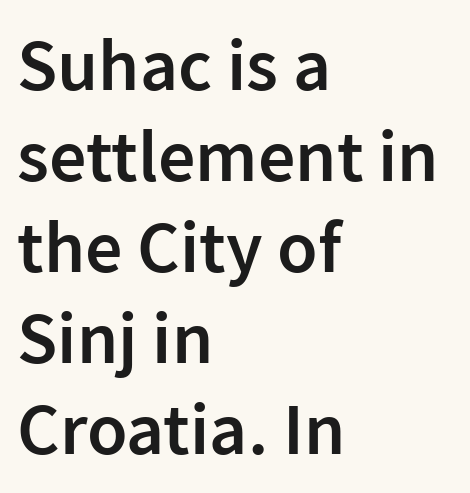
Does the lettering tilt? It doesn't — this is upright. Varying glyph widths throughout — classic text-font behaviour. Is the block centered? No — it sits flush against the left margin. Are there feet on the stems? There aren't — it's a sans. The characters look somewhat weighty, a semibold short of true bold.
